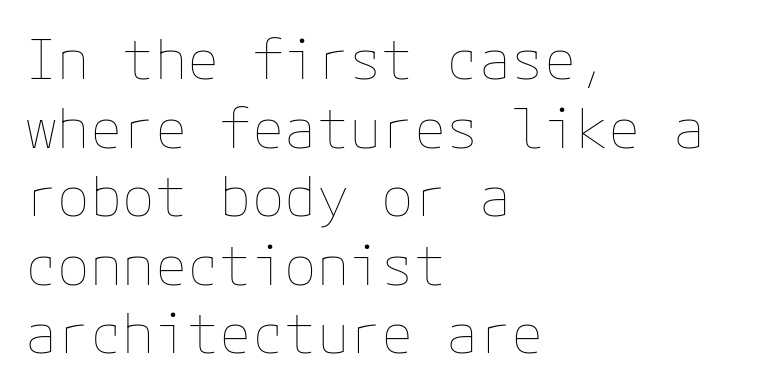
Decoration check: the copy has no underline. Posture: straight, roman, zero tilt. Standard letterfit; no display-style spreading of the glyphs. Each new line begins a customary step beneath the previous one. Visually the block forms a straight wall on the left and a jagged coastline on the right. Stem width sits at or under what a default text font uses.
